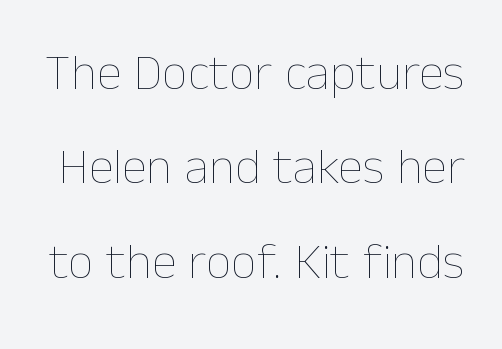
The image shows 51 px thin type, upright; set line spacing 1.85x, normal letter spacing, not underlined; low stroke contrast and a medium x-height.
